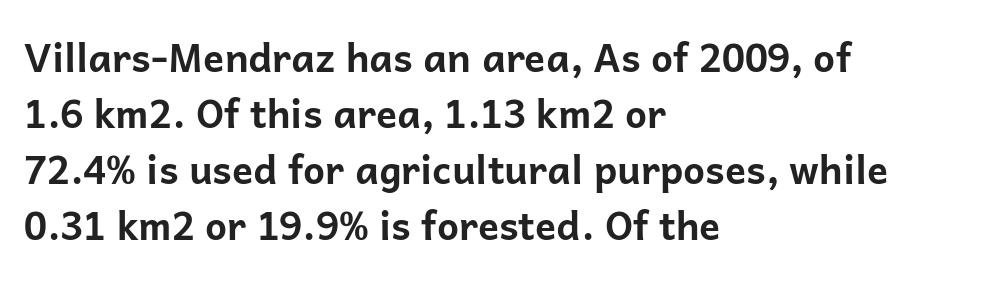
In terms of posture, this sample is upright. Interline gaps are of average width in this sample. This sample is left-justified, so line endings fall wherever the words run out. The passage shown has conventional tracking throughout.
